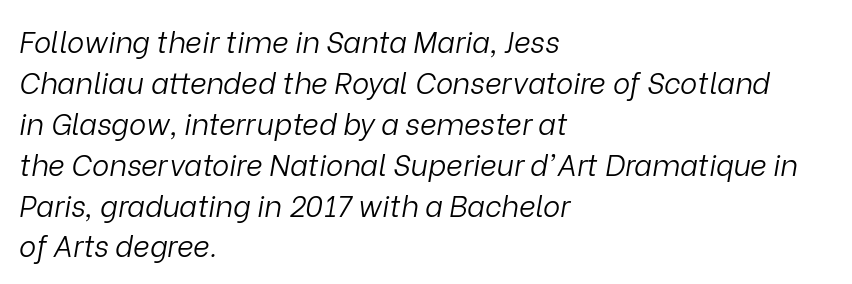
{"italic": "yes", "lean": "right", "slant_degrees": 9, "bold": "no", "weight": "light", "width": "normal", "stroke_contrast": "low", "x_height": "medium", "monospaced": "no", "underline": "no", "align": "left", "line_spacing": "normal", "line_spacing_ratio": 1.41, "letter_spacing": "normal", "letter_spacing_em": 0.0, "glyph_px": 29}
